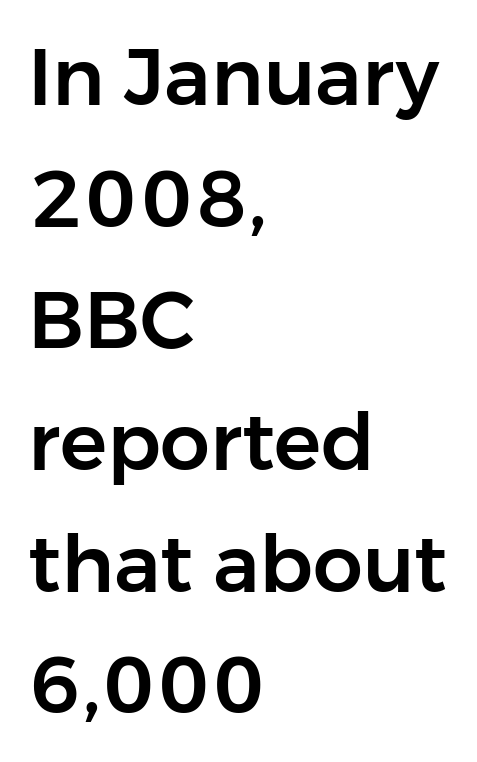
{"serif": "no", "italic": "no", "width": "normal", "stroke_contrast": "low", "x_height": "medium", "monospaced": "no", "underline": "no", "align": "left", "line_spacing": "normal", "line_spacing_ratio": 1.54, "letter_spacing": "normal", "letter_spacing_em": 0.0, "glyph_px": 79}
